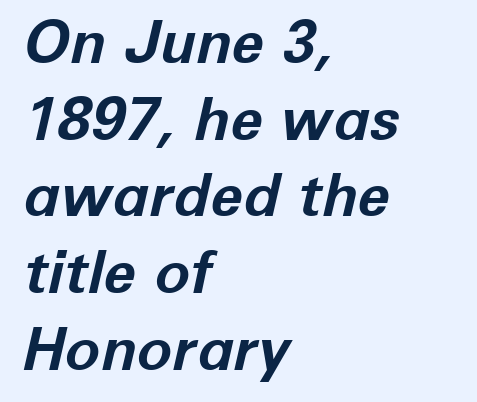
The image shows 59 px bold type, italic (leaning right); set left-aligned, normal line spacing (1.3x), normal letter spacing, not underlined; low stroke contrast and a medium x-height.
